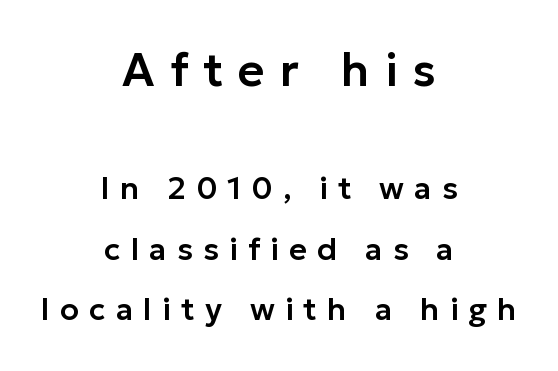
{"serif": "no", "italic": "no", "width": "normal", "stroke_contrast": "low", "x_height": "medium", "monospaced": "no", "underline": "no", "align": "center", "line_spacing": "loose", "line_spacing_ratio": 1.96, "letter_spacing": "wide", "letter_spacing_em": 0.33, "larger_block": "first", "size_ratio": 1.48, "glyph_px": 46}
